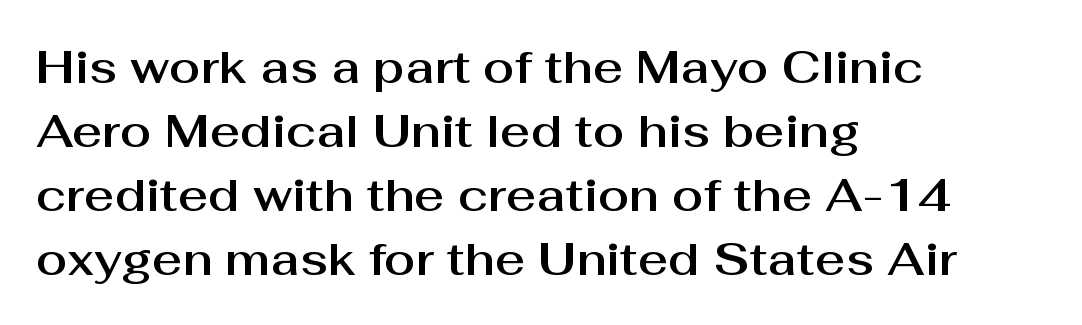
Does the leading feel generous? No, just average. A typesetter would call this proportional, since set widths differ per character. The characters display no serif detailing; their extremities are plain. These lines are set flush left with a ragged right edge. The lettering stays uniformly vertical, giving the passage a roman look. Look at the tracking — it's just the regular setting, nothing added.
